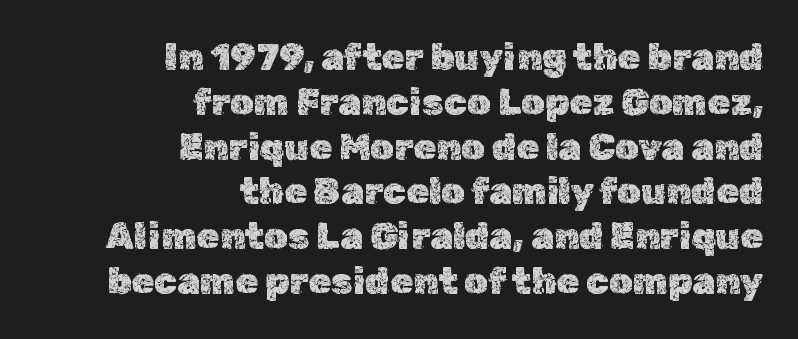
Line endings align vertically; line beginnings do not. Unlike italic type, these characters show no tilt at all. The passage shown is not underscored anywhere. These lines are rendered in a variable-pitch font. Short note: letters normally spaced.
